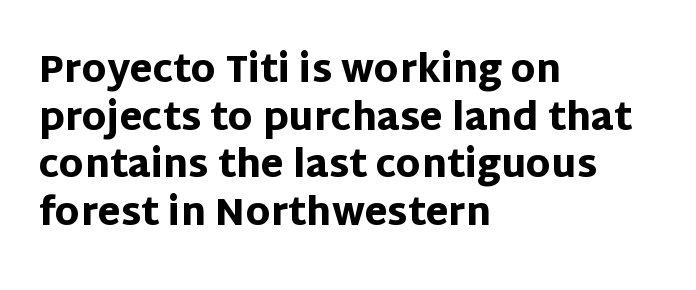
{"serif": "no", "italic": "no", "bold": "yes", "weight": "heavy", "width": "normal", "stroke_contrast": "low", "x_height": "large", "monospaced": "no", "underline": "no", "align": "left", "line_spacing": "normal", "line_spacing_ratio": 1.29, "letter_spacing": "normal", "letter_spacing_em": 0.0, "glyph_px": 37}
